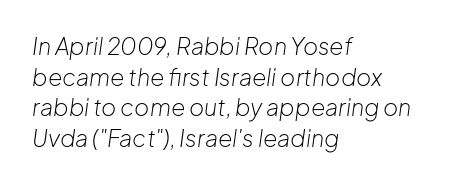
Q: Is the text bold? A: No.
Q: Is the text italic (slanted)? A: Yes, it leans right by about 8 degrees.
Q: Is the text underlined? A: No.
Q: How is the paragraph aligned? A: Left-aligned.
Q: Is the spacing between letters normal or unusually wide? A: Normal.
Q: Is the spacing between lines tight, normal or loose? A: Normal.
